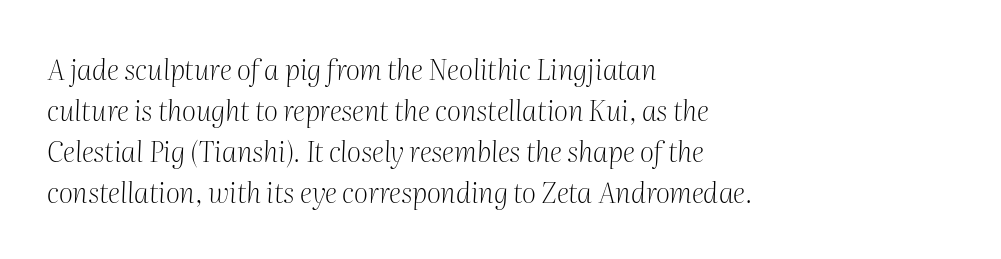
{"serif": "yes", "italic": "yes", "lean": "right", "slant_degrees": 2, "bold": "no", "weight": "light", "width": "normal", "stroke_contrast": "medium", "x_height": "medium", "monospaced": "no", "underline": "no", "align": "left", "line_spacing": "normal", "line_spacing_ratio": 1.46, "letter_spacing": "normal", "letter_spacing_em": 0.0, "glyph_px": 28}
